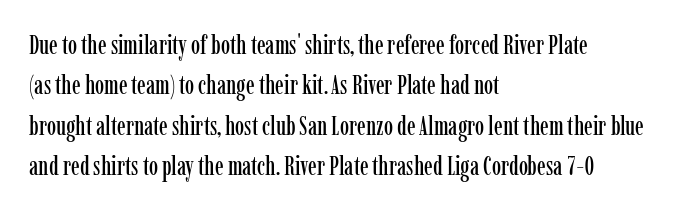
The image shows 26 px text type, upright; set left-aligned, normal line spacing (1.55x), normal letter spacing, not underlined.
